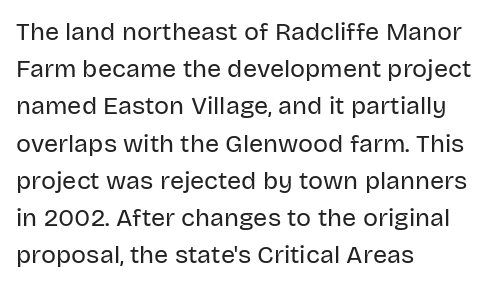
The image shows 25 px text type, upright; set left-aligned, normal line spacing (1.49x), normal letter spacing, not underlined.
